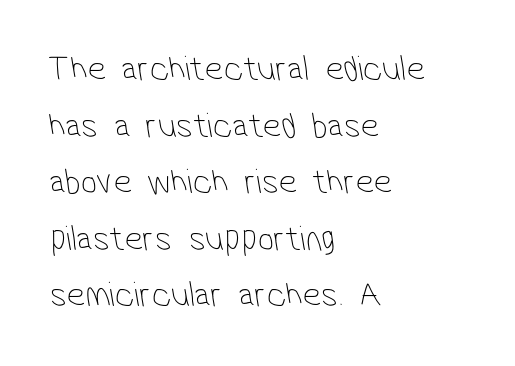
The image shows 36 px thin, condensed sans-serif type; set left-aligned, normal line spacing (1.57x), normal letter spacing, not underlined; low stroke contrast and a medium x-height.
